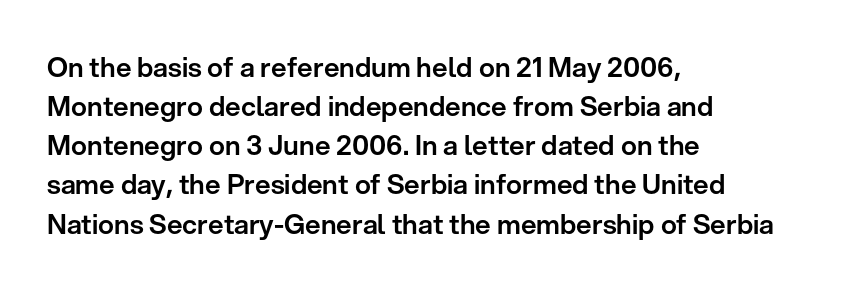
The image shows 27 px text type, upright; set left-aligned, normal line spacing (1.45x), normal letter spacing, not underlined.
